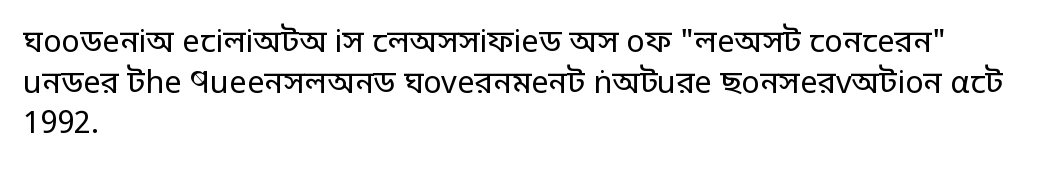
A sans-serif font was chosen for this passage. The setting favours the left margin, as ordinary paragraphs usually do. Note the varied advance widths — an 'i' is clearly narrower than an 'm'. No heavy texture on the line: the type isn't bold.
